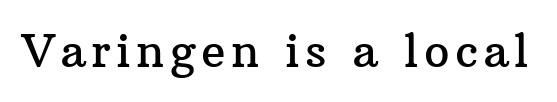
{"serif": "yes", "italic": "no", "width": "normal", "stroke_contrast": "medium", "x_height": "medium", "monospaced": "no", "underline": "no", "glyph_px": 45}
